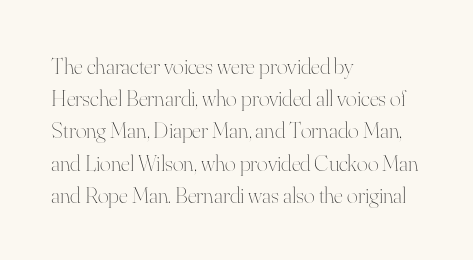
Regarding leading, the lines here are spaced in the standard way. The setting favours the left margin, as ordinary paragraphs usually do. The typeface has the unassuming heft of standard copy or less. The tracking reads as untouched default to a designer's eye. Type without underlining. Vertical strokes here are truly vertical.
